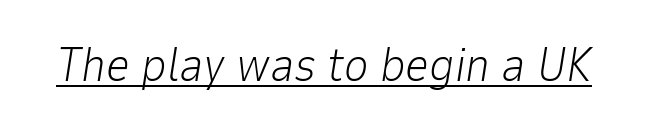
{"italic": "yes", "lean": "right", "slant_degrees": 9, "bold": "no", "weight": "light", "width": "normal", "stroke_contrast": "low", "x_height": "medium", "monospaced": "no", "underline": "yes", "letter_spacing": "normal", "letter_spacing_em": 0.0, "glyph_px": 47}
